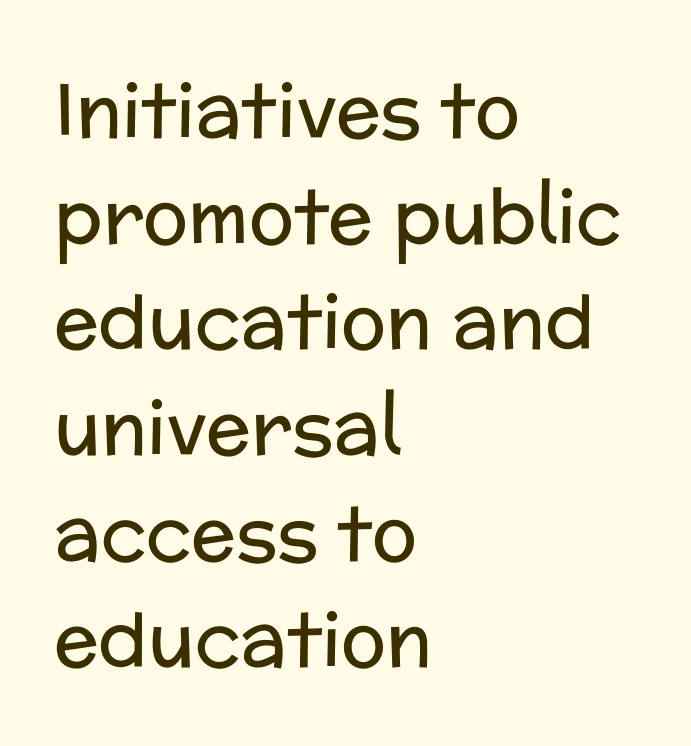
Q: Is the text bold? A: No.
Q: Is the text italic (slanted)? A: No, it is upright.
Q: Is the typeface a serif or a sans-serif typeface? A: Sans-serif.
Q: Is the text underlined? A: No.
Q: How is the paragraph aligned? A: Left-aligned.
Q: Is the spacing between letters normal or unusually wide? A: Normal.
Q: Is the spacing between lines tight, normal or loose? A: Normal.
Q: Width (condensed, normal, or wide)? A: Normal.
Q: Stroke contrast? A: Low.
Q: x-height? A: Medium.
Q: Monospaced? A: No.
